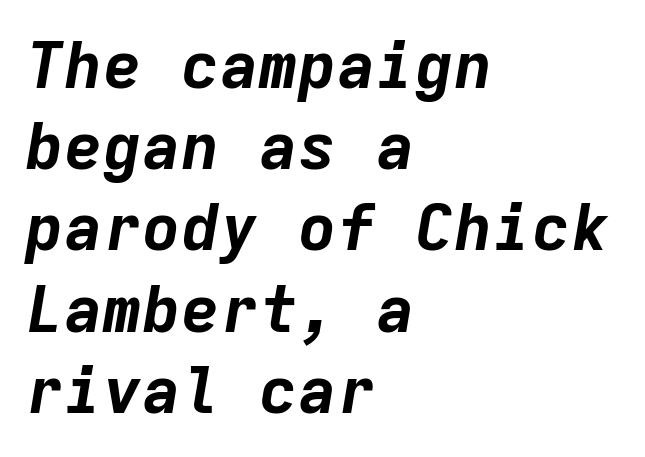
The image shows 65 px bold type, italic (leaning right), monospaced; set left-aligned, normal line spacing (1.25x), normal letter spacing, not underlined; low stroke contrast and a medium x-height.
